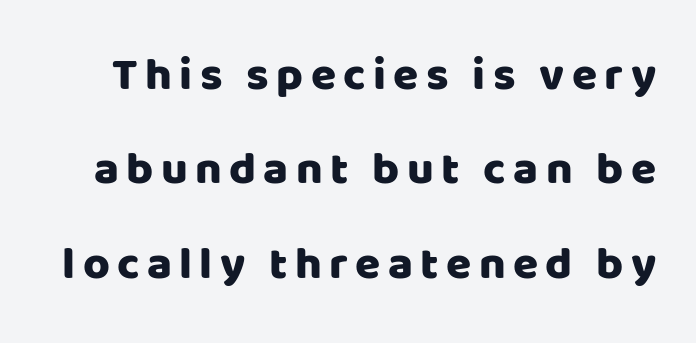
Every stem runs plumb, perpendicular to the baseline. Each row of text sits above clean, open space. Spacing verdict: proportional, widths tailored to each character. What's the leading like? Stretched, with rows far apart. This rendering employs a face without finishing strokes, i.e., a sans-serif.
